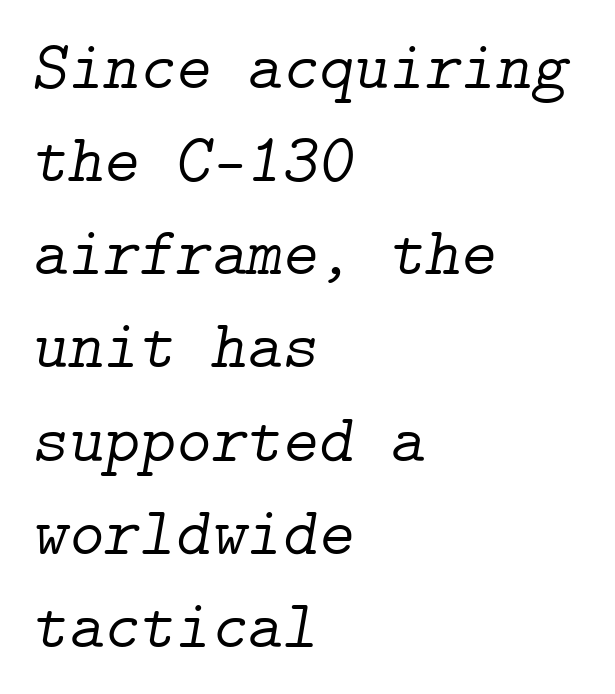
{"serif": "yes", "italic": "yes", "lean": "right", "slant_degrees": 9, "bold": "no", "weight": "light", "width": "normal", "stroke_contrast": "low", "x_height": "medium", "underline": "no", "align": "left", "line_spacing": "normal", "line_spacing_ratio": 1.37, "letter_spacing": "normal", "letter_spacing_em": 0.0, "glyph_px": 68}
